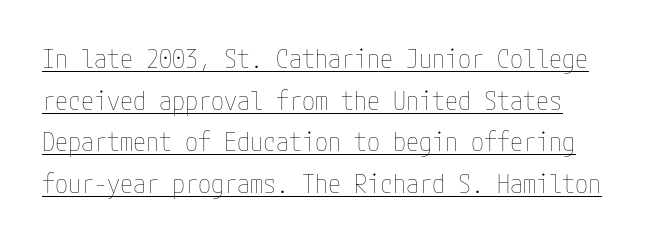
The image shows 26 px text type, upright; set normal line spacing (1.6x), normal letter spacing, underlined.
